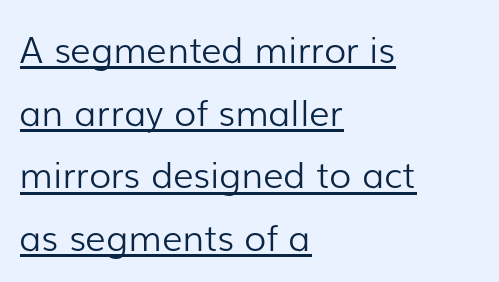
{"serif": "no", "italic": "no", "bold": "no", "weight": "light", "width": "normal", "stroke_contrast": "low", "x_height": "medium", "monospaced": "no", "underline": "yes", "align": "left", "line_spacing_ratio": 1.74, "letter_spacing": "normal", "letter_spacing_em": 0.0, "glyph_px": 36}
